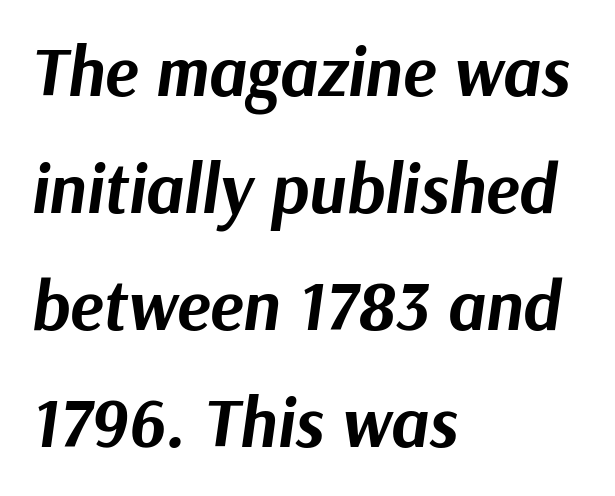
The image shows 70 px bold type, italic (leaning right); set left-aligned, normal line spacing (1.67x), normal letter spacing, not underlined; medium stroke contrast and a medium x-height.
